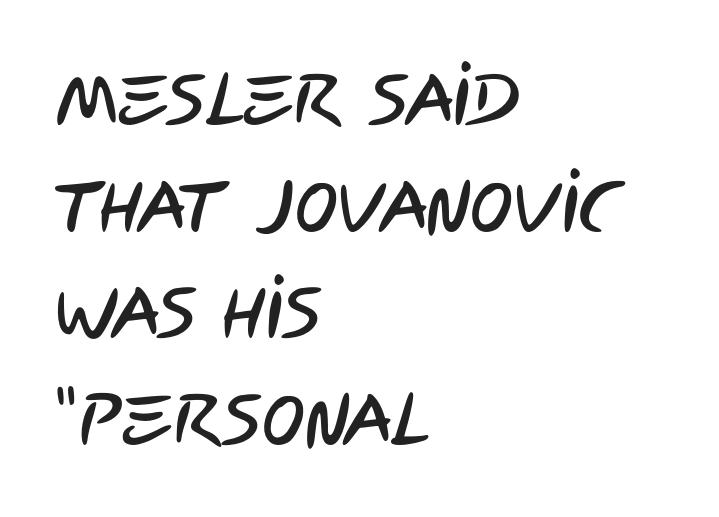
The image shows 72 px condensed sans-serif type; set left-aligned, normal line spacing (1.48x), normal letter spacing, not underlined; low stroke contrast and a large x-height.
